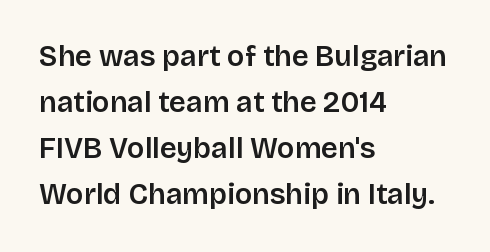
{"serif": "no", "italic": "no", "width": "normal", "stroke_contrast": "low", "x_height": "large", "monospaced": "no", "underline": "no", "align": "left", "line_spacing": "normal", "line_spacing_ratio": 1.59, "letter_spacing": "normal", "letter_spacing_em": 0.0, "glyph_px": 29}
